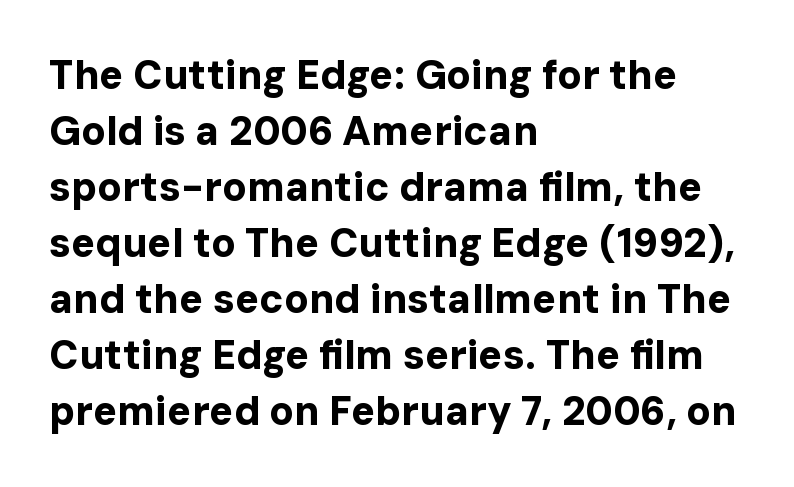
The image shows 40 px bold sans-serif type, upright; set left-aligned, normal line spacing (1.4x), normal letter spacing, not underlined; low stroke contrast and a medium x-height.
